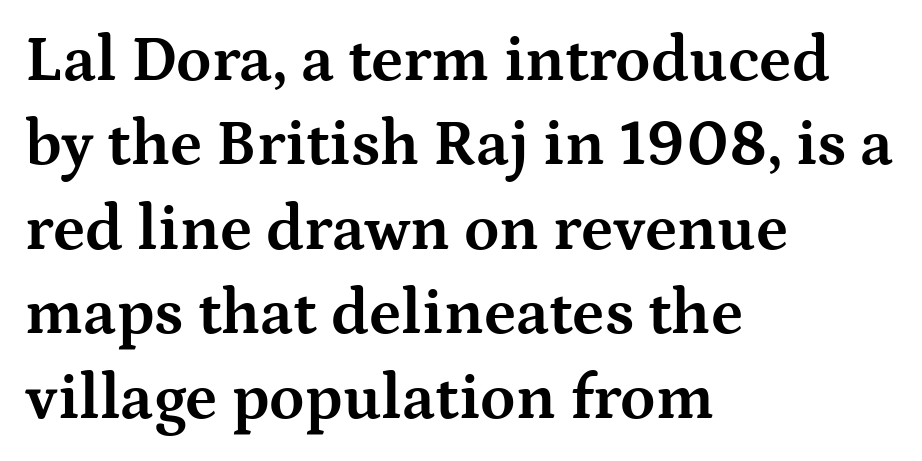
{"serif": "yes", "italic": "no", "bold": "yes", "weight": "bold", "width": "wide", "stroke_contrast": "medium", "x_height": "medium", "monospaced": "no", "underline": "no", "align": "left", "line_spacing": "normal", "line_spacing_ratio": 1.32, "letter_spacing": "normal", "letter_spacing_em": 0.0, "glyph_px": 64}
